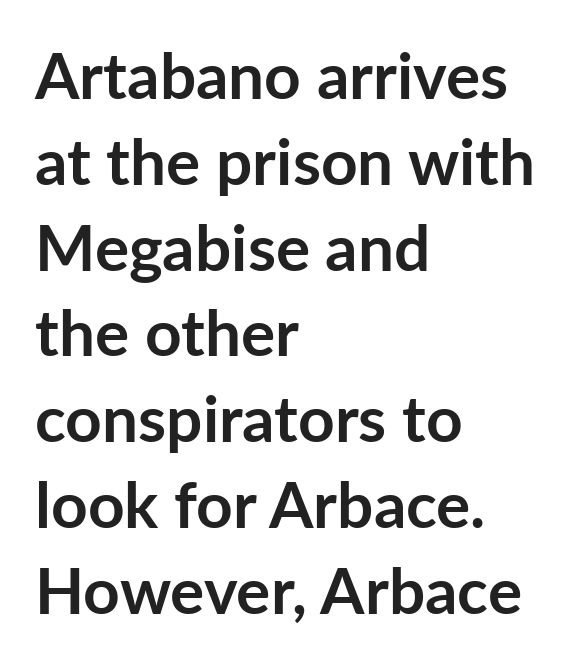
The text was rendered using a sans face with plain stroke endings. No extra tracking has been applied to these lines. Posture: straight, roman, zero tilt. Type without underlining.
